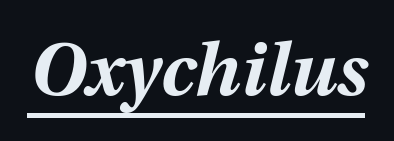
The lettering tilts uniformly, giving the passage an italic look. Has an underline been added? It has. Does the weight exceed regular? Yes, all the way to bold. Is this a fixed-width face? No — the glyphs have proportional, varying widths. In terms of letterspacing, this is plain default setting.
